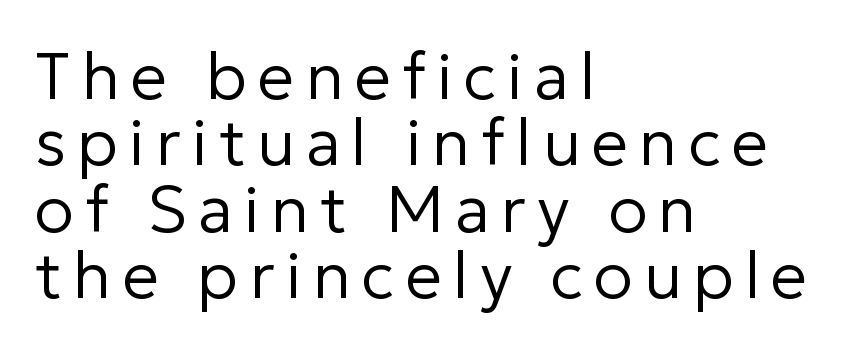
Q: Is the text bold? A: No.
Q: Is the text italic (slanted)? A: No, it is upright.
Q: Is the typeface a serif or a sans-serif typeface? A: Sans-serif.
Q: Is the text underlined? A: No.
Q: How is the paragraph aligned? A: Left-aligned.
Q: Is the spacing between lines tight, normal or loose? A: Tight.
Q: Width (condensed, normal, or wide)? A: Normal.
Q: Stroke contrast? A: Low.
Q: x-height? A: Medium.
Q: Monospaced? A: No.
